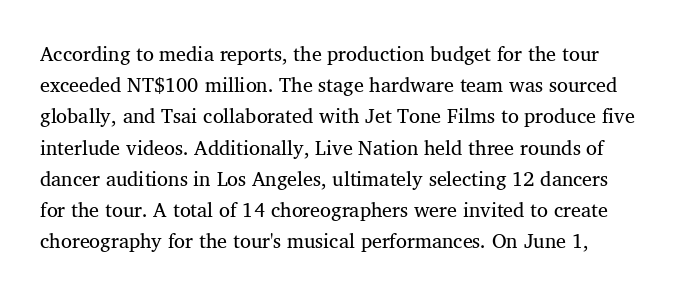
A typesetter would mark this as roman, not italic. Any mark beneath the type? The region is blank. The block of text has a typical density, with ordinary space between rows. Nothing heavy about these letters — not bold at all.
